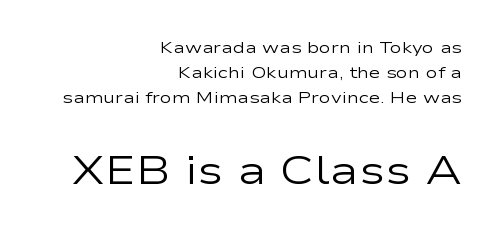
Each row of text sits above clean, open space. Each letter keeps its own natural width here, so spacing adapts to shape. The lines sit at an ordinary, default distance from one another. Small over large — that's the arrangement of the two blocks here.
